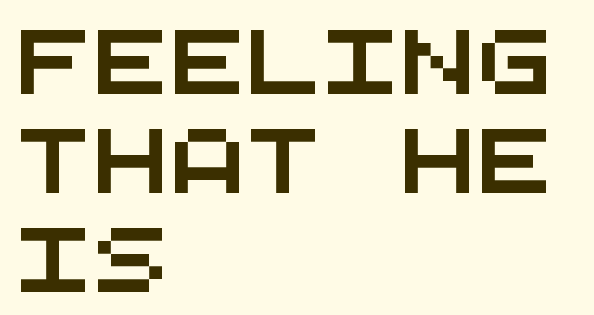
{"serif": "no", "width": "wide", "stroke_contrast": "medium", "x_height": "large", "monospaced": "yes", "underline": "no", "align": "left", "line_spacing": "normal", "line_spacing_ratio": 1.55, "letter_spacing": "normal", "letter_spacing_em": 0.0, "glyph_px": 64}
